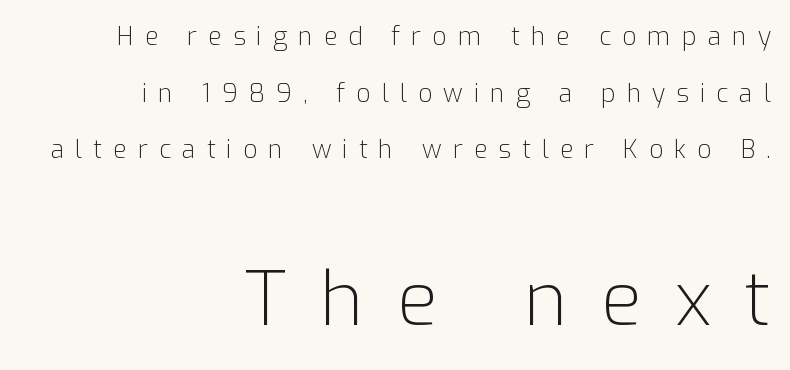
The image shows 75 px light sans-serif type, upright; set right-aligned, loose line spacing (2.27x), unusually wide letter spacing (+0.44 em), not underlined; the second (bottom) block is 3.0x larger; low stroke contrast and a medium x-height.
